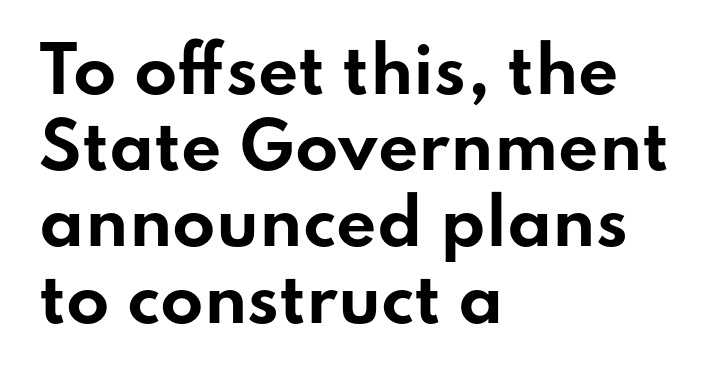
{"serif": "no", "italic": "no", "bold": "yes", "weight": "bold", "width": "wide", "stroke_contrast": "low", "x_height": "small", "monospaced": "no", "underline": "no", "align": "left", "line_spacing_ratio": 1.21, "letter_spacing": "normal", "letter_spacing_em": 0.0, "glyph_px": 63}
